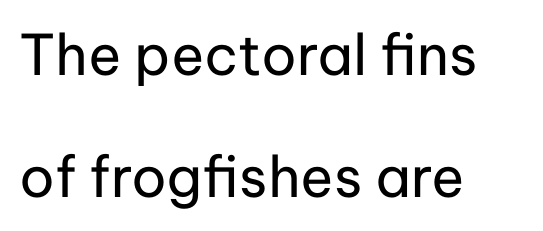
Q: Is the text bold? A: No.
Q: Is the text italic (slanted)? A: No, it is upright.
Q: Is the typeface a serif or a sans-serif typeface? A: Sans-serif.
Q: Is the text underlined? A: No.
Q: How is the paragraph aligned? A: Left-aligned.
Q: Is the spacing between letters normal or unusually wide? A: Normal.
Q: Is the spacing between lines tight, normal or loose? A: Loose.
Q: Width (condensed, normal, or wide)? A: Normal.
Q: Stroke contrast? A: Low.
Q: x-height? A: Medium.
Q: Monospaced? A: No.
